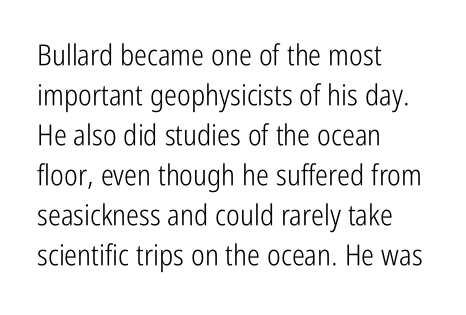
{"serif": "no", "italic": "no", "bold": "no", "weight": "light", "width": "condensed", "stroke_contrast": "low", "x_height": "medium", "monospaced": "no", "underline": "no", "align": "left", "line_spacing": "normal", "line_spacing_ratio": 1.38, "letter_spacing": "normal", "letter_spacing_em": 0.0, "glyph_px": 29}
